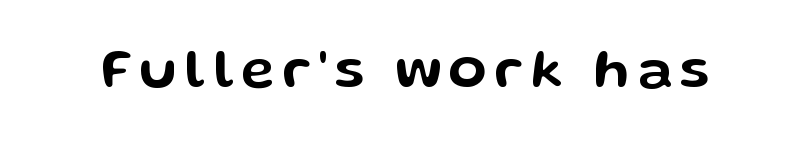
The text was rendered using a sans face with plain stroke endings. The area under the type is left untouched. The axis of the letterforms is exactly vertical. A typesetter would call this proportional, since set widths differ per character.
